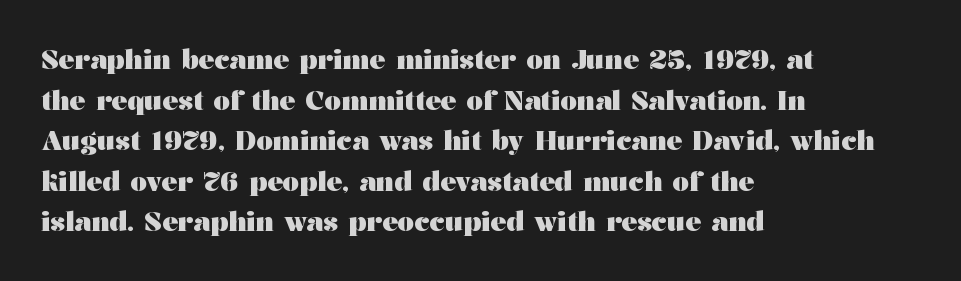
The image shows 26 px bold type, upright; set left-aligned, normal line spacing (1.56x), normal letter spacing, not underlined.
